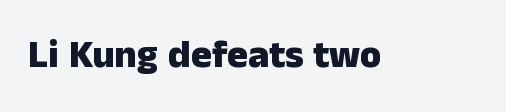
The image shows 39 px heavy sans-serif type, upright; set normal letter spacing, not underlined; low stroke contrast and a medium x-height.
